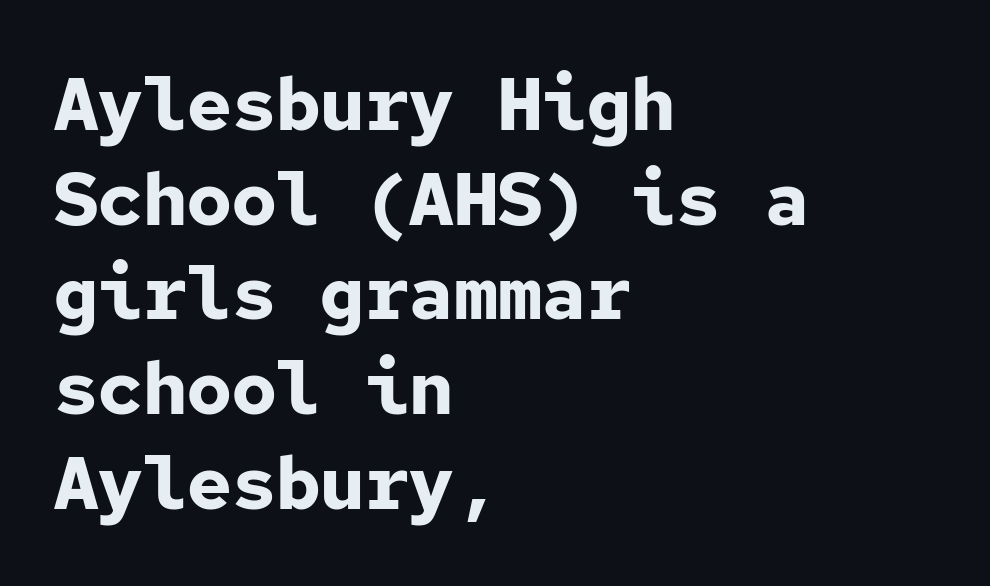
The image shows 74 px bold sans-serif type, upright, monospaced; set left-aligned, normal line spacing (1.28x), normal letter spacing, not underlined; low stroke contrast and a medium x-height.
